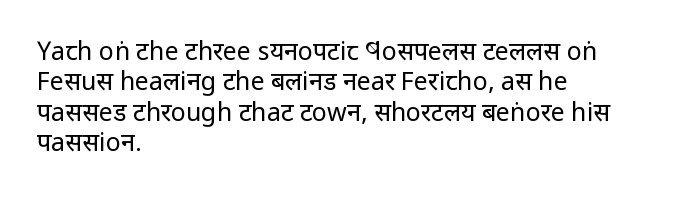
The image shows 25 px text type, upright; set left-aligned, line spacing 1.22x, normal letter spacing, not underlined.
